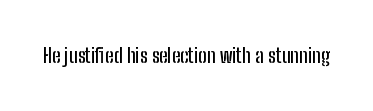
These lines keep a tight, regular rhythm from letter to letter. Unmarked baselines from the first word to the last. Italic: no, the glyphs are upright roman.
